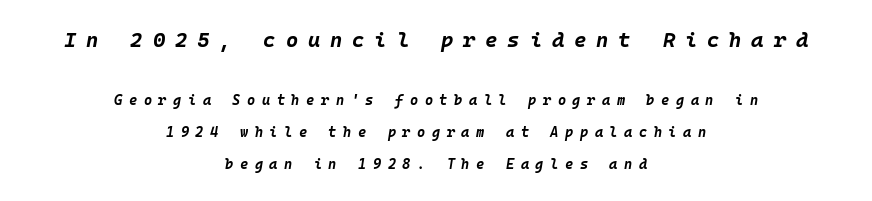
The gap between lines stays unmarked. Centered paragraph, ragged on both sides. Typesetter's note — upper block bumped up in size, lower block left smaller. The lines are spread far apart with generous leading.
